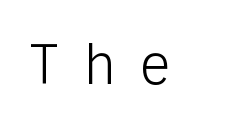
The image shows 54 px light sans-serif type, upright; set unusually wide letter spacing (+0.45 em), not underlined; low stroke contrast and a medium x-height.
